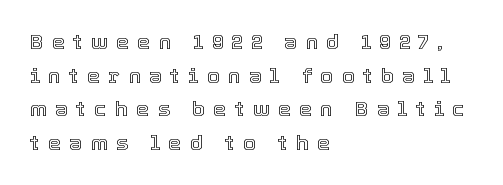
Underline: absent. Regular leading. Students, note that the glyphs here are deliberately spaced far apart. If you drew a line through each stem, it would be perfectly vertical.
